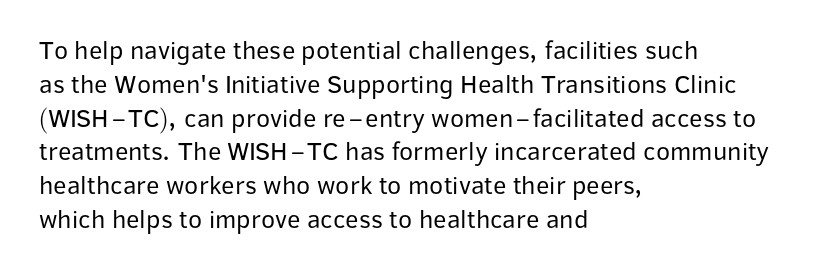
Descenders are the only things crossing below the line. Vertical strokes here are truly vertical. Compared with typical paragraphs, the rows here are spaced about the same. The setting favours the left margin, as ordinary paragraphs usually do.
